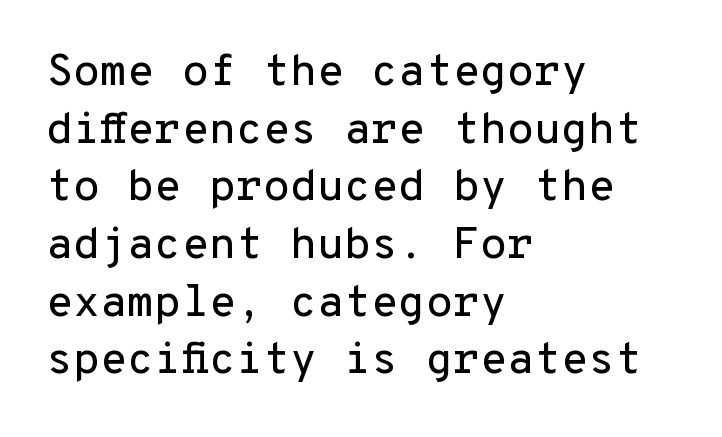
Plain, unruled lines of type. The specimen reads as upright at a glance. Evenly set lines give the paragraph a standard silhouette. This sample has the even, mechanical cadence of fixed-width lettering. Typographically, this falls in the sans-serif category. There is no visible air inserted between adjacent glyphs.
